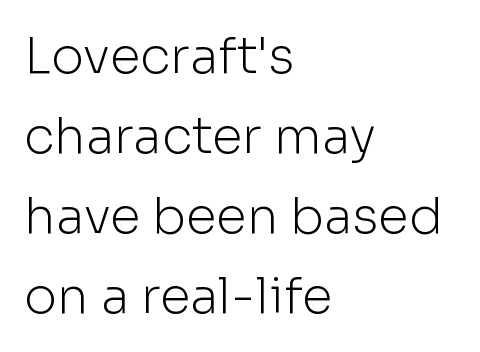
The image shows 50 px light sans-serif type, upright; set left-aligned, normal line spacing (1.6x), normal letter spacing, not underlined; low stroke contrast and a medium x-height.
